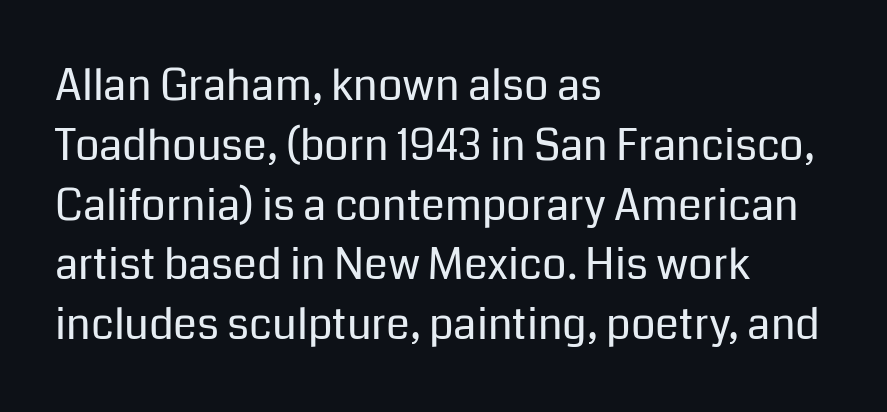
Summary of weight: not heavy and not bold. Caption: multi-line text, flush left, ragged right. This sample uses an upright cut, with every glyph sitting square on the baseline. Leading: standard.
